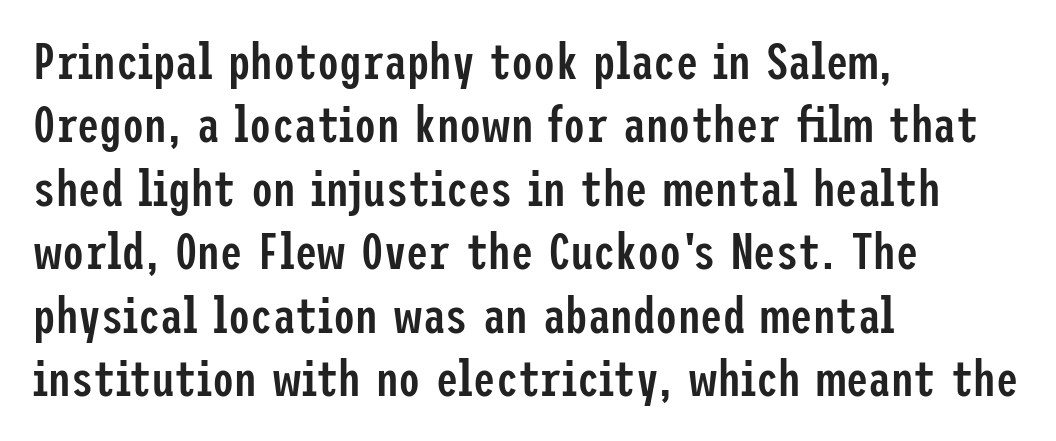
Each row of text sits above clean, open space. These words are printed semibold, heavier than regular yet not bold. The setting favours the left margin, as ordinary paragraphs usually do. Examine the stroke ends and you'll find no serifs.
